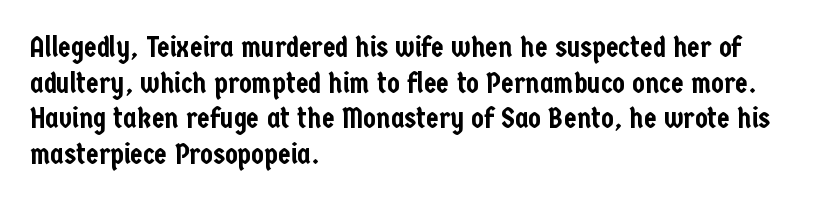
The image shows 29 px condensed sans-serif type, upright; set left-aligned, line spacing 1.23x, normal letter spacing, not underlined; low stroke contrast and a medium x-height.
